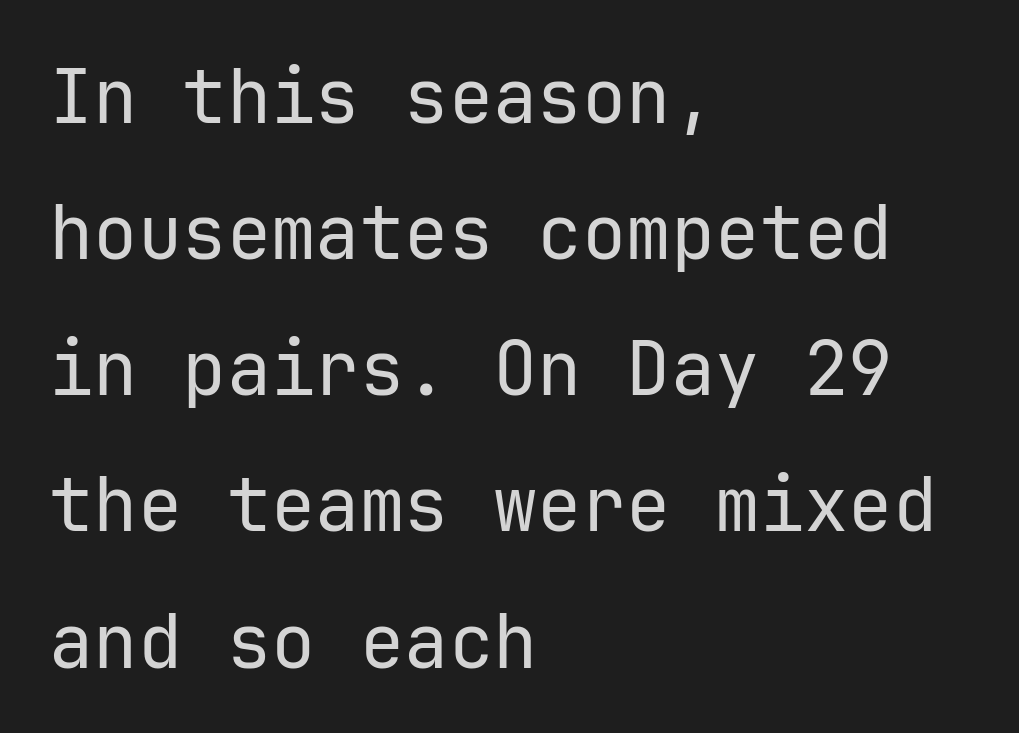
{"serif": "no", "italic": "no", "bold": "no", "weight": "regular", "width": "normal", "stroke_contrast": "low", "x_height": "medium", "monospaced": "yes", "underline": "no", "align": "left", "line_spacing_ratio": 1.84, "letter_spacing": "normal", "letter_spacing_em": 0.0, "glyph_px": 74}
